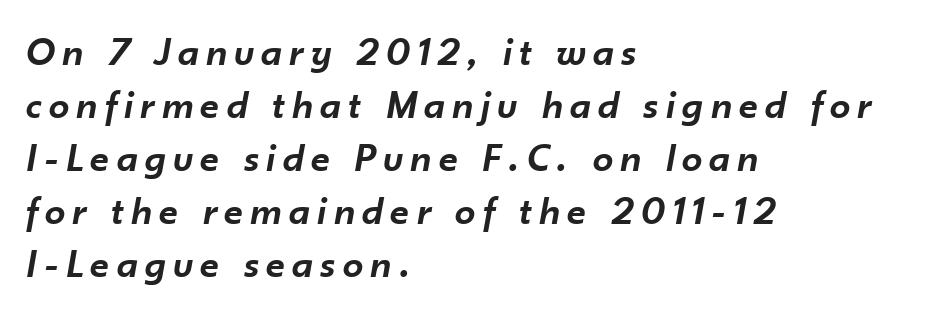
Q: Is the text bold? A: Semi-bold.
Q: Is the text italic (slanted)? A: Yes, it leans right by about 10 degrees.
Q: Is the text underlined? A: No.
Q: How is the paragraph aligned? A: Left-aligned.
Q: Is the spacing between lines tight, normal or loose? A: Normal.
Q: Width (condensed, normal, or wide)? A: Normal.
Q: Stroke contrast? A: Low.
Q: x-height? A: Small.
Q: Monospaced? A: No.
